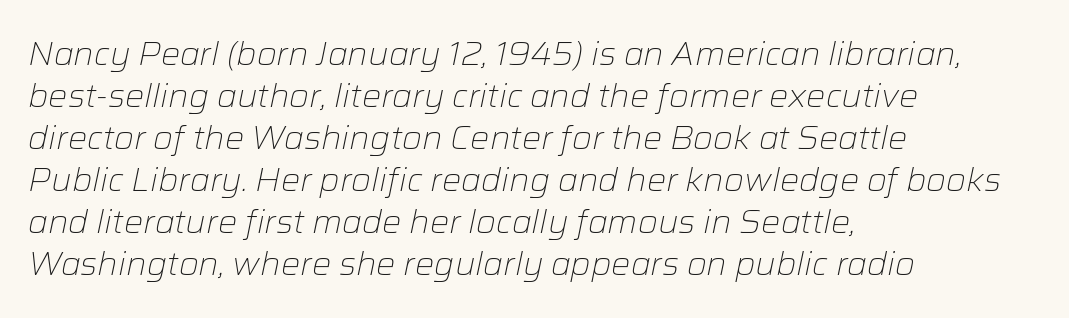
Q: Is the text bold? A: No.
Q: Is the text italic (slanted)? A: Yes, it leans right by about 12 degrees.
Q: Is the text underlined? A: No.
Q: How is the paragraph aligned? A: Left-aligned.
Q: Is the spacing between letters normal or unusually wide? A: Normal.
Q: Is the spacing between lines tight, normal or loose? A: Normal.
Q: Width (condensed, normal, or wide)? A: Normal.
Q: Stroke contrast? A: Low.
Q: x-height? A: Medium.
Q: Monospaced? A: No.
